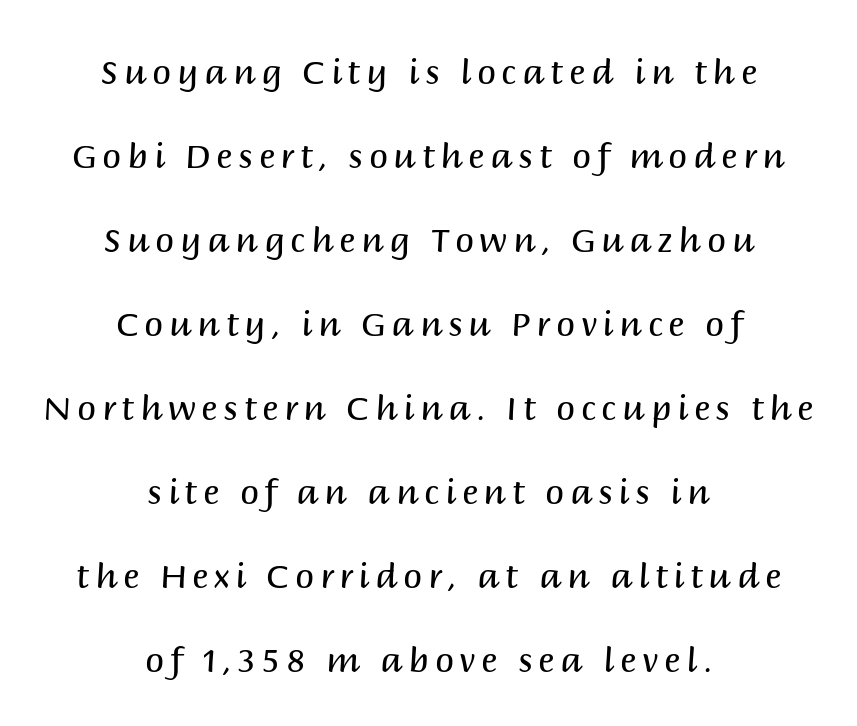
{"serif": "no", "bold": "no", "weight": "regular", "width": "normal", "stroke_contrast": "medium", "x_height": "large", "monospaced": "no", "underline": "no", "align": "center", "line_spacing": "loose", "line_spacing_ratio": 2.47, "glyph_px": 34}
